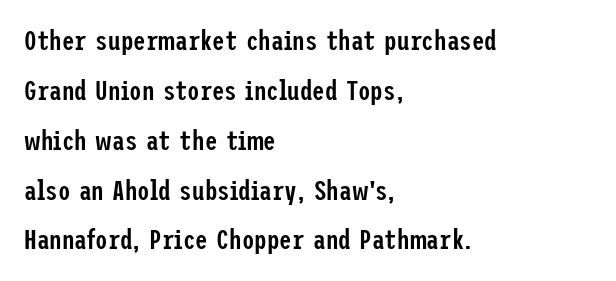
{"serif": "no", "italic": "no", "bold": "semi", "weight": "semibold", "width": "condensed", "stroke_contrast": "low", "x_height": "medium", "underline": "no", "align": "left", "line_spacing_ratio": 1.78, "letter_spacing": "normal", "letter_spacing_em": 0.0, "glyph_px": 28}
